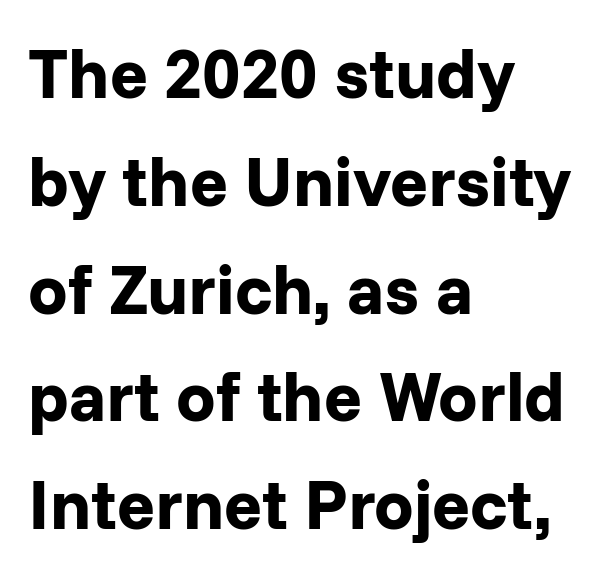
The image shows 70 px bold sans-serif type, upright; set left-aligned, normal line spacing (1.54x), normal letter spacing, not underlined; low stroke contrast and a medium x-height.
